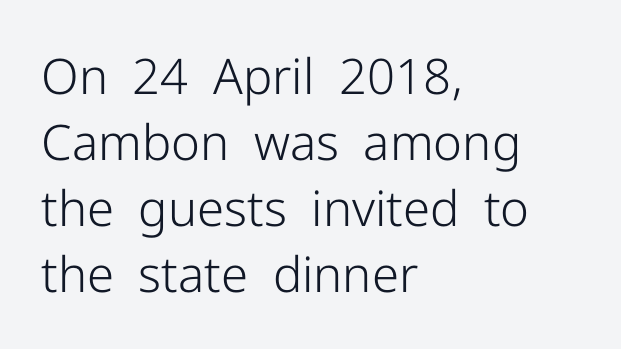
The image shows 49 px light sans-serif type, upright; set left-aligned, normal line spacing (1.35x), normal letter spacing, not underlined; low stroke contrast and a medium x-height.
